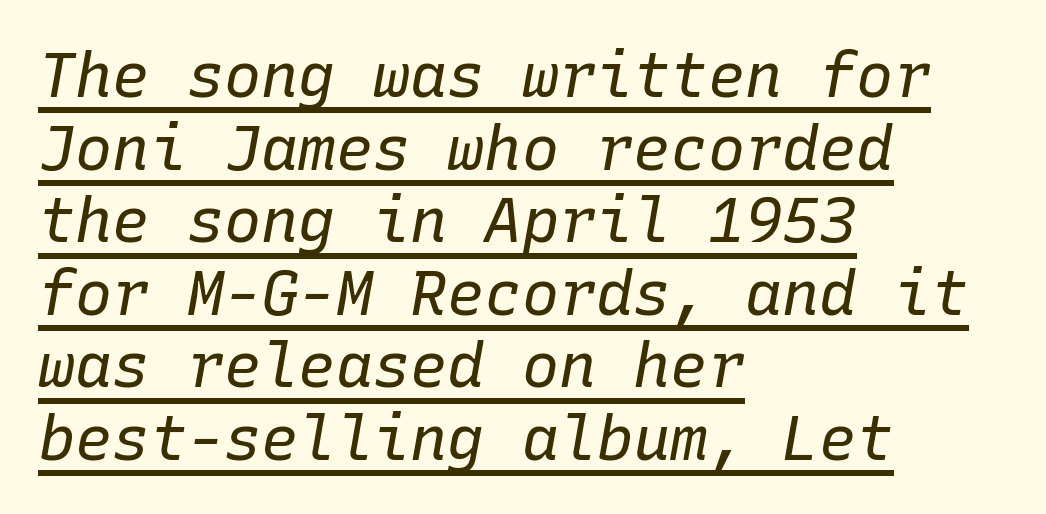
The image shows 62 px regular-weight type, italic (leaning right), monospaced; set left-aligned, line spacing 1.17x, normal letter spacing, underlined; low stroke contrast and a medium x-height.
